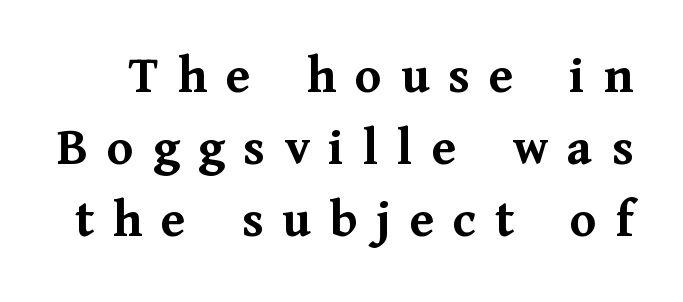
{"serif": "yes", "italic": "no", "bold": "yes", "weight": "semibold", "width": "normal", "stroke_contrast": "medium", "x_height": "medium", "monospaced": "no", "underline": "no", "line_spacing": "normal", "line_spacing_ratio": 1.36, "letter_spacing": "wide", "letter_spacing_em": 0.36, "glyph_px": 53}
